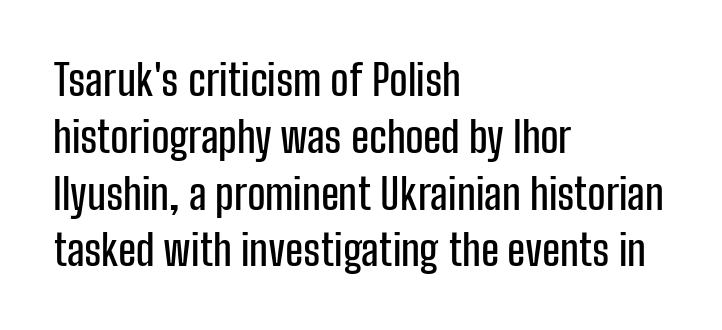
Q: Is the text italic (slanted)? A: No, it is upright.
Q: Is the typeface a serif or a sans-serif typeface? A: Sans-serif.
Q: Is the text underlined? A: No.
Q: How is the paragraph aligned? A: Left-aligned.
Q: Is the spacing between letters normal or unusually wide? A: Normal.
Q: Is the spacing between lines tight, normal or loose? A: Normal.
Q: Width (condensed, normal, or wide)? A: Condensed.
Q: Stroke contrast? A: Low.
Q: x-height? A: Medium.
Q: Monospaced? A: No.
